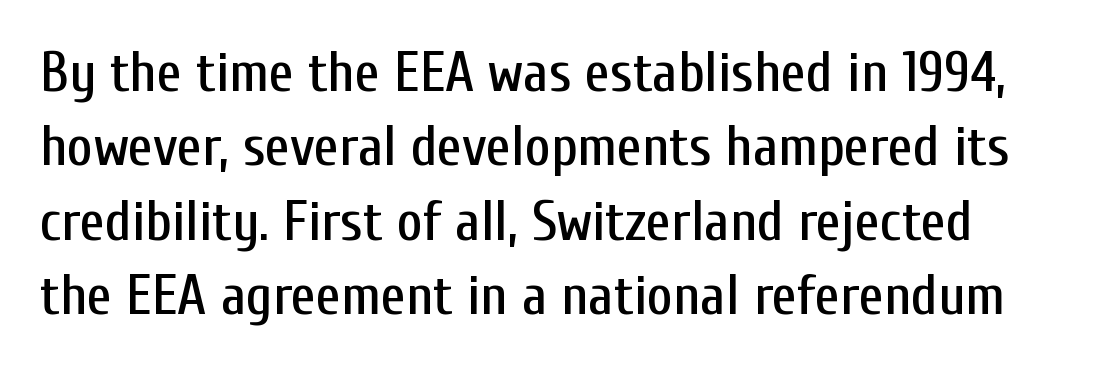
Q: Is the text italic (slanted)? A: No, it is upright.
Q: Is the typeface a serif or a sans-serif typeface? A: Sans-serif.
Q: Is the text underlined? A: No.
Q: Is the spacing between letters normal or unusually wide? A: Normal.
Q: Is the spacing between lines tight, normal or loose? A: Normal.
Q: Width (condensed, normal, or wide)? A: Condensed.
Q: Stroke contrast? A: Low.
Q: x-height? A: Medium.
Q: Monospaced? A: No.
